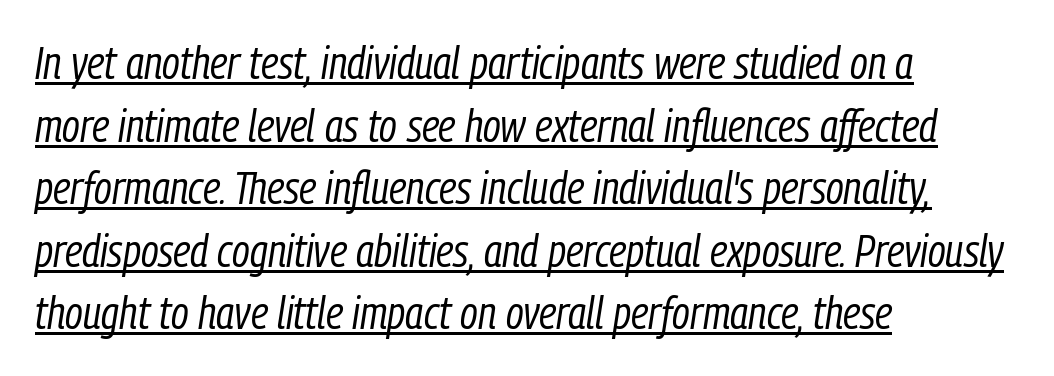
{"italic": "yes", "lean": "right", "slant_degrees": 9, "bold": "no", "weight": "regular", "width": "condensed", "stroke_contrast": "low", "x_height": "medium", "monospaced": "no", "underline": "yes", "align": "left", "line_spacing": "normal", "line_spacing_ratio": 1.39, "letter_spacing": "normal", "letter_spacing_em": 0.0, "glyph_px": 45}
